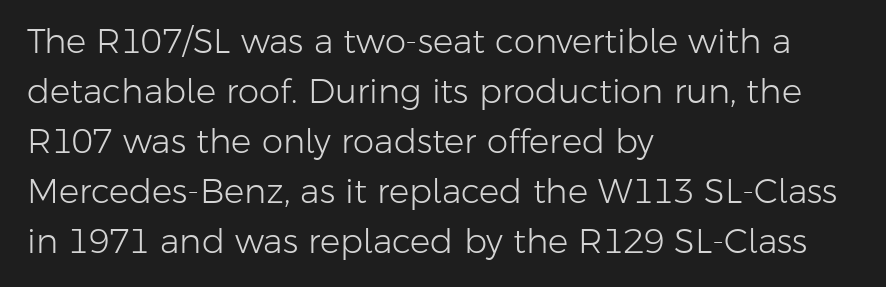
The image shows 34 px light sans-serif type, upright; set left-aligned, normal line spacing (1.47x), normal letter spacing, not underlined; low stroke contrast and a medium x-height.
